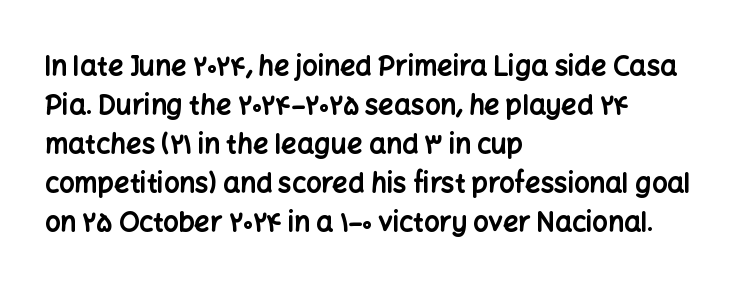
The image shows 27 px bold type, upright; set left-aligned, normal line spacing (1.44x), normal letter spacing, not underlined.
